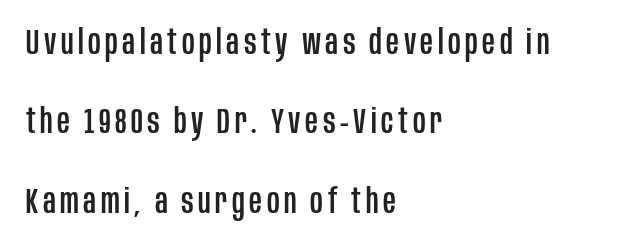
The image shows 35 px condensed sans-serif type, upright; set left-aligned, loose line spacing (2.27x), not underlined; low stroke contrast and a large x-height.
